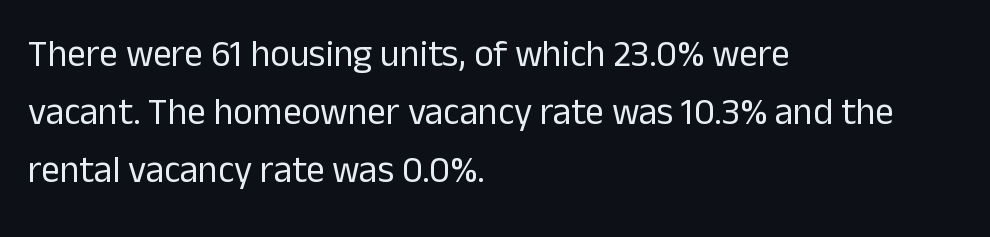
Q: Is the text bold? A: No.
Q: Is the text italic (slanted)? A: No, it is upright.
Q: Is the typeface a serif or a sans-serif typeface? A: Sans-serif.
Q: Is the text underlined? A: No.
Q: How is the paragraph aligned? A: Left-aligned.
Q: Is the spacing between letters normal or unusually wide? A: Normal.
Q: Is the spacing between lines tight, normal or loose? A: Normal.
Q: Width (condensed, normal, or wide)? A: Normal.
Q: Stroke contrast? A: Low.
Q: x-height? A: Medium.
Q: Monospaced? A: No.
